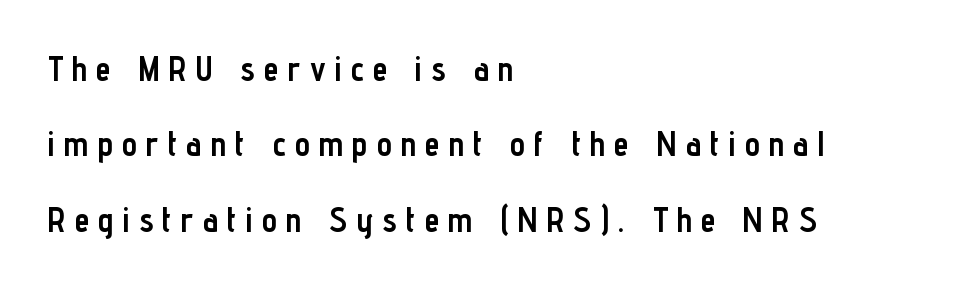
Q: Is the text bold? A: Yes.
Q: Is the text italic (slanted)? A: No, it is upright.
Q: Is the typeface a serif or a sans-serif typeface? A: Sans-serif.
Q: Is the text underlined? A: No.
Q: How is the paragraph aligned? A: Left-aligned.
Q: Is the spacing between letters normal or unusually wide? A: Unusually wide.
Q: Is the spacing between lines tight, normal or loose? A: Loose.
Q: Width (condensed, normal, or wide)? A: Condensed.
Q: Stroke contrast? A: Low.
Q: x-height? A: Medium.
Q: Monospaced? A: No.
